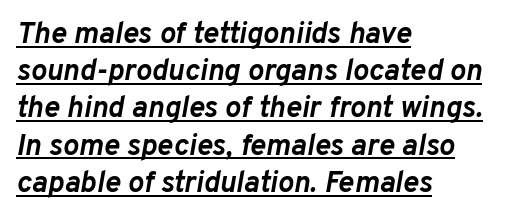
The image shows 30 px semibold type, italic (leaning right); set left-aligned, line spacing 1.24x, normal letter spacing, underlined; low stroke contrast and a medium x-height.
